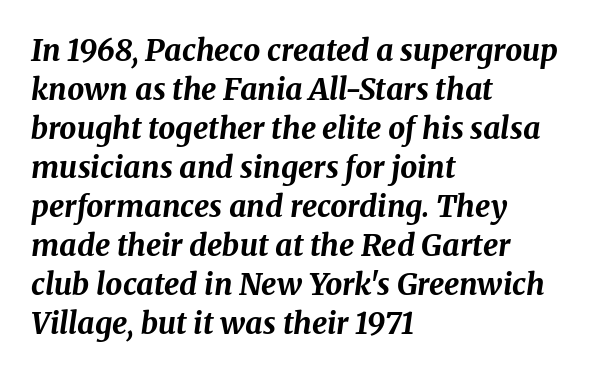
Default kerning and tracking; the words read as compact shapes. Style check: oblique. Leading: standard. Its strokes are broad and dark, the hallmark of bold type. Bare-footed words on every line.
